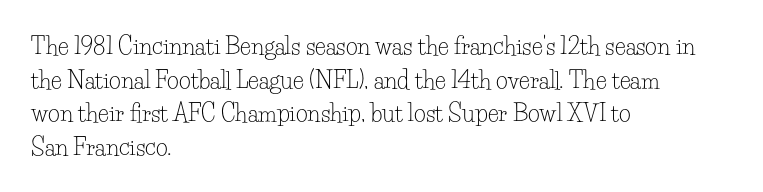
Q: Is the text bold? A: No.
Q: Is the text italic (slanted)? A: No, it is upright.
Q: Is the text underlined? A: No.
Q: How is the paragraph aligned? A: Left-aligned.
Q: Is the spacing between letters normal or unusually wide? A: Normal.
Q: Is the spacing between lines tight, normal or loose? A: Normal.
